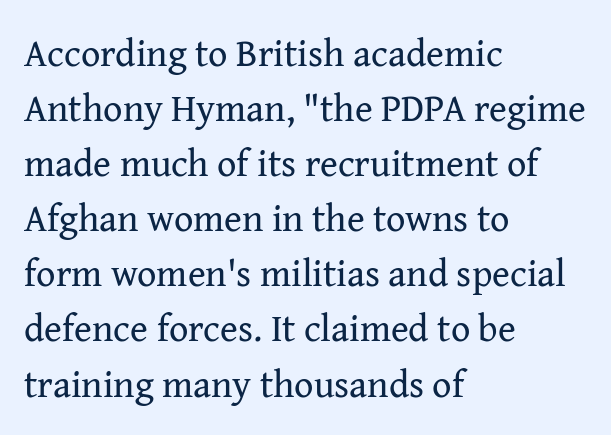
{"serif": "yes", "italic": "no", "bold": "no", "weight": "regular", "width": "normal", "stroke_contrast": "medium", "x_height": "medium", "monospaced": "no", "underline": "no", "align": "left", "line_spacing": "normal", "line_spacing_ratio": 1.45, "letter_spacing": "normal", "letter_spacing_em": 0.0, "glyph_px": 38}
